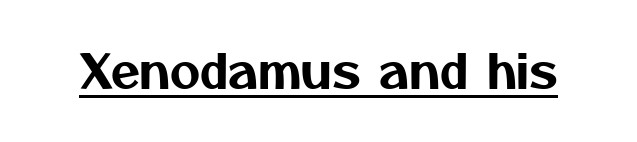
{"serif": "no", "width": "normal", "stroke_contrast": "medium", "x_height": "medium", "monospaced": "no", "underline": "yes", "letter_spacing": "normal", "letter_spacing_em": 0.0, "glyph_px": 47}
